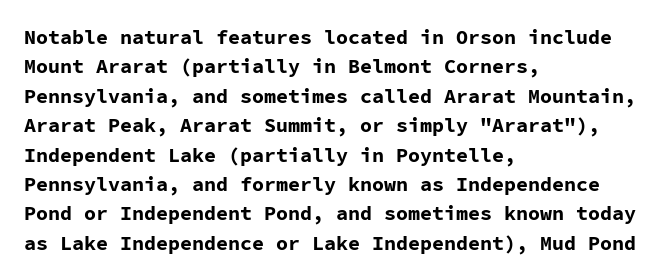
Emphasis by weight is at full strength: bold. The glyphs are unaccompanied by any horizontal stroke below them. Nothing unusual about the tracking: characters are spaced as the font intends. Do the letters lean? They stand straight. Every row of glyphs begins at an identical x-position on the left.
